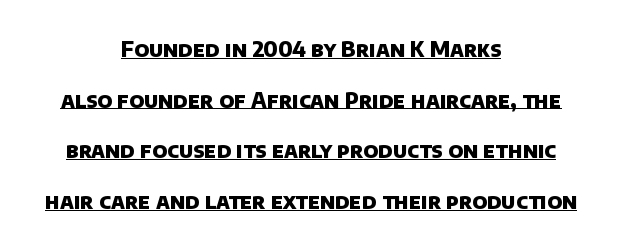
Q: Is the text bold? A: Yes.
Q: Is the text underlined? A: Yes.
Q: How is the paragraph aligned? A: Centered.
Q: Is the spacing between letters normal or unusually wide? A: Normal.
Q: Is the spacing between lines tight, normal or loose? A: Loose.
